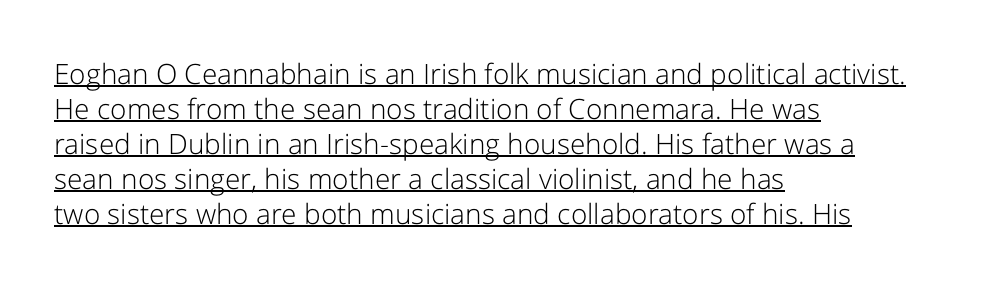
Q: Is the text bold? A: No.
Q: Is the text italic (slanted)? A: No, it is upright.
Q: Is the typeface a serif or a sans-serif typeface? A: Sans-serif.
Q: Is the text underlined? A: Yes.
Q: How is the paragraph aligned? A: Left-aligned.
Q: Is the spacing between letters normal or unusually wide? A: Normal.
Q: Is the spacing between lines tight, normal or loose? A: Normal.
Q: Width (condensed, normal, or wide)? A: Normal.
Q: Stroke contrast? A: Low.
Q: x-height? A: Medium.
Q: Monospaced? A: No.
